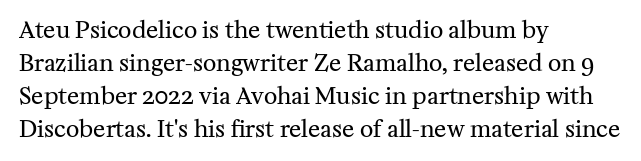
Honestly, the row spacing looks completely unremarkable. Caption: face not bold, strokes unweighted. Posture: vertical. This rendering features lettering with no underline. The setting favours the left margin, as ordinary paragraphs usually do.
